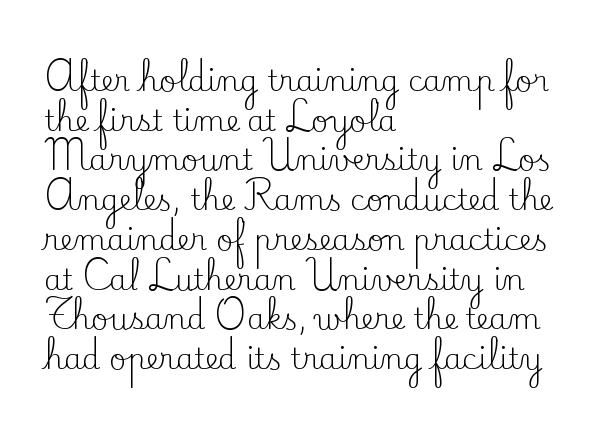
Q: Is the text bold? A: No.
Q: Is the text italic (slanted)? A: No, it is upright.
Q: Is the text underlined? A: No.
Q: How is the paragraph aligned? A: Left-aligned.
Q: Is the spacing between letters normal or unusually wide? A: Normal.
Q: Is the spacing between lines tight, normal or loose? A: Normal.
Q: Width (condensed, normal, or wide)? A: Normal.
Q: Stroke contrast? A: Low.
Q: x-height? A: Small.
Q: Monospaced? A: No.
